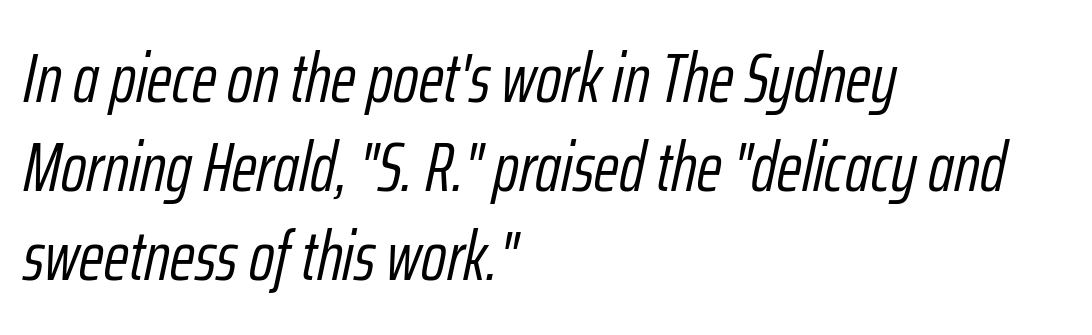
Each letter keeps its own natural width here, so spacing adapts to shape. Designer's note — italics engaged. The space beneath each line is pristine and unruled. Rows of type keep a routine distance in the vertical direction. Tracking value appears to be zero — textbook default spacing. The cut favours lightness, reaching ordinary text weight at its darkest.
